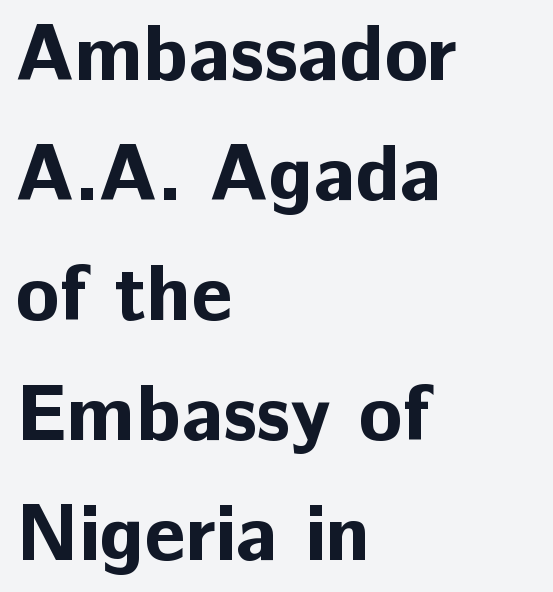
A typesetter would call this leading conventional body-copy spacing. The ragged edge is on the right, which tells us the setting is flush left. You could call the tracking neutral — neither tight nor loose. Classification — sans serif. Varying glyph widths throughout — classic text-font behaviour.
